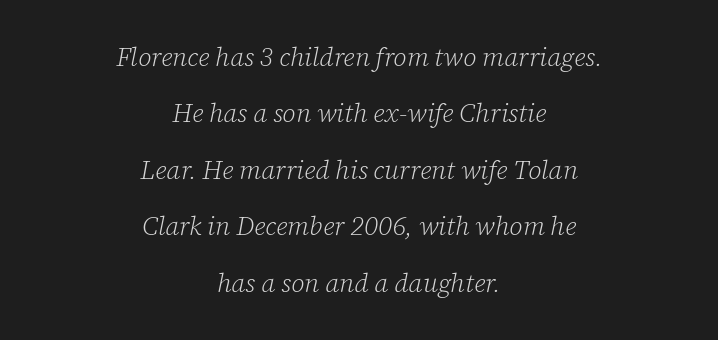
The face used here is rendered with its standard letterfit. On a weight scale, this lands at 450 or below. Each new line begins a long way beneath the previous one. Looking at the ascenders, they clearly lean. Clear beneath every line of the passage.
